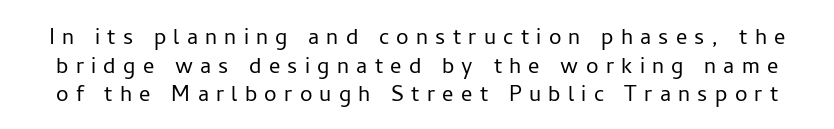
{"serif": "no", "italic": "no", "bold": "no", "weight": "light", "width": "normal", "stroke_contrast": "low", "x_height": "medium", "monospaced": "no", "underline": "no", "line_spacing": "tight", "line_spacing_ratio": 1.02, "letter_spacing": "wide", "letter_spacing_em": 0.26, "glyph_px": 28}
